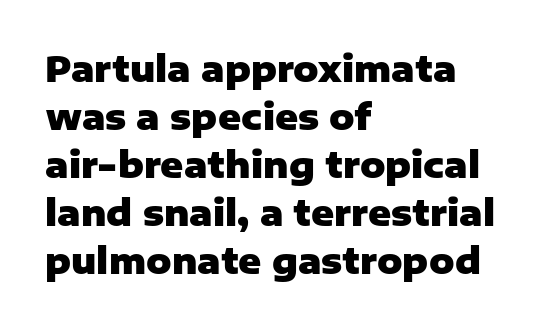
Q: Is the text bold? A: Yes.
Q: Is the text italic (slanted)? A: No, it is upright.
Q: Is the typeface a serif or a sans-serif typeface? A: Sans-serif.
Q: Is the text underlined? A: No.
Q: How is the paragraph aligned? A: Left-aligned.
Q: Is the spacing between letters normal or unusually wide? A: Normal.
Q: Is the spacing between lines tight, normal or loose? A: Normal.
Q: Width (condensed, normal, or wide)? A: Normal.
Q: Stroke contrast? A: Low.
Q: x-height? A: Medium.
Q: Monospaced? A: No.
